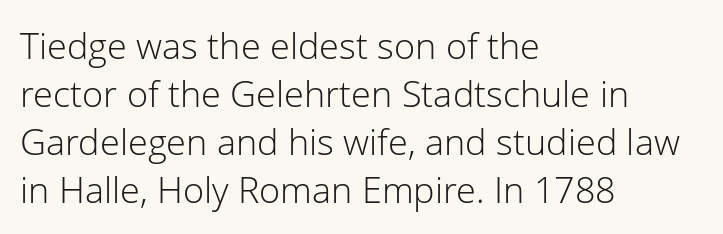
The image shows 36 px light sans-serif type, upright; set left-aligned, normal line spacing (1.33x), normal letter spacing, not underlined; low stroke contrast and a medium x-height.
